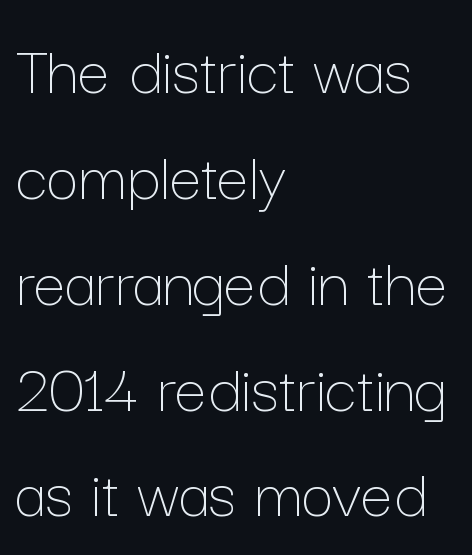
The line-height multiplier appears to be the usual default. Descender tails drop into unmarked territory. Letters have the restrained weight of plain body copy at most. Is the block centered? No — it sits flush against the left margin.
